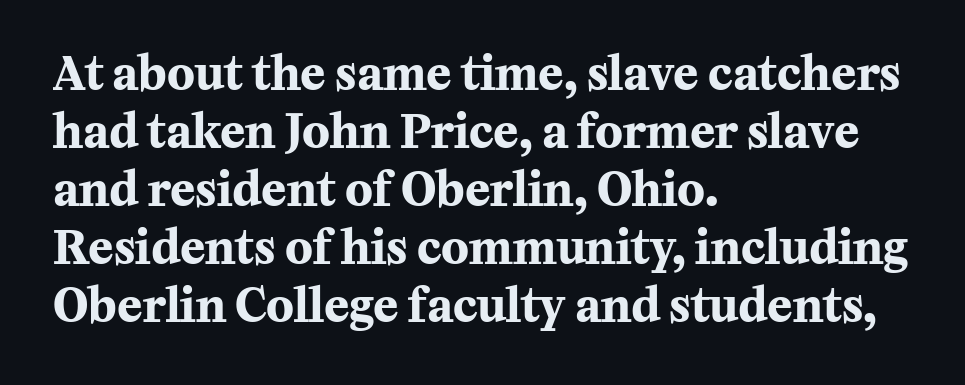
{"serif": "yes", "italic": "no", "bold": "yes", "weight": "bold", "width": "normal", "stroke_contrast": "medium", "x_height": "medium", "monospaced": "no", "underline": "no", "align": "left", "line_spacing": "normal", "line_spacing_ratio": 1.26, "letter_spacing": "normal", "letter_spacing_em": 0.0, "glyph_px": 46}
